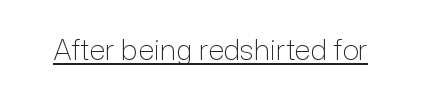
The image shows 28 px light sans-serif type, upright; set normal letter spacing, underlined; low stroke contrast and a medium x-height.
